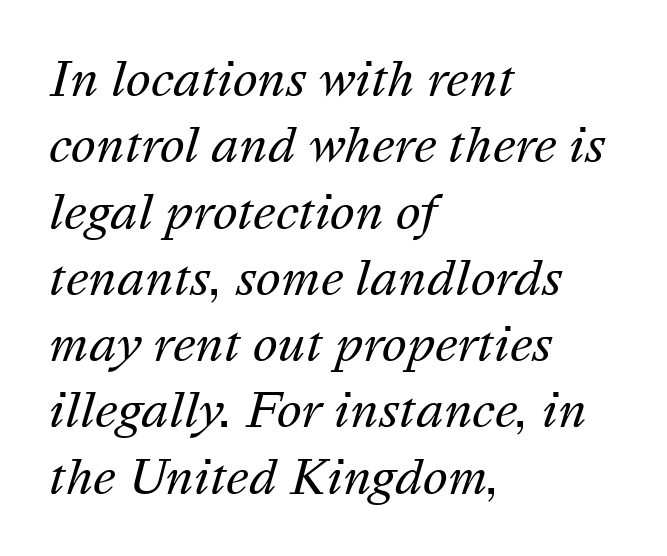
The vertical gap from one line to the next is medium. Which margin do the lines hug? The left one — the right edge is uneven. Honestly, the letter spacing is just normal — you wouldn't notice it. A clean baseline with only descenders dipping below it.
